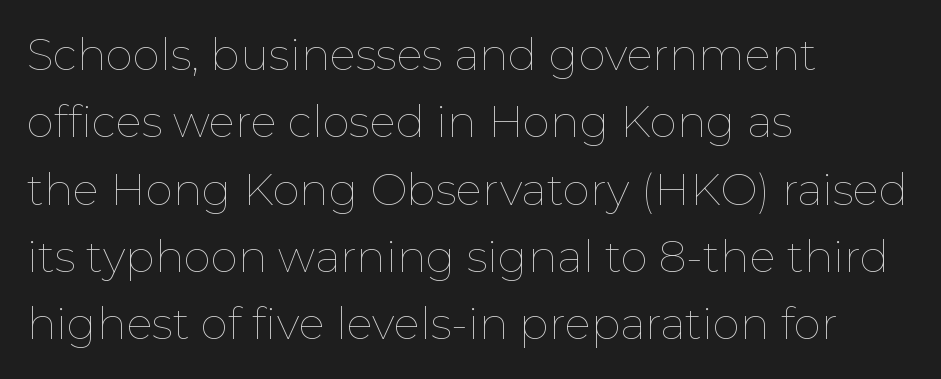
{"italic": "no", "bold": "no", "weight": "thin", "width": "normal", "stroke_contrast": "low", "x_height": "medium", "monospaced": "no", "underline": "no", "align": "left", "line_spacing": "normal", "line_spacing_ratio": 1.53, "letter_spacing": "normal", "letter_spacing_em": 0.0, "glyph_px": 44}
